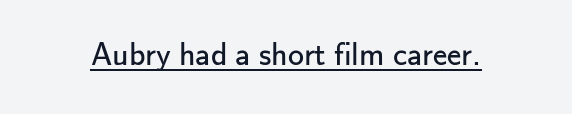
Italic: no, the glyphs are upright roman. Varying glyph widths throughout — classic text-font behaviour. The strokes carry an ordinary text weight at most. Compared with undecorated copy, this sample adds a rule below the words. Observe the ordinary spacing: letters are neighbours, not strangers.
